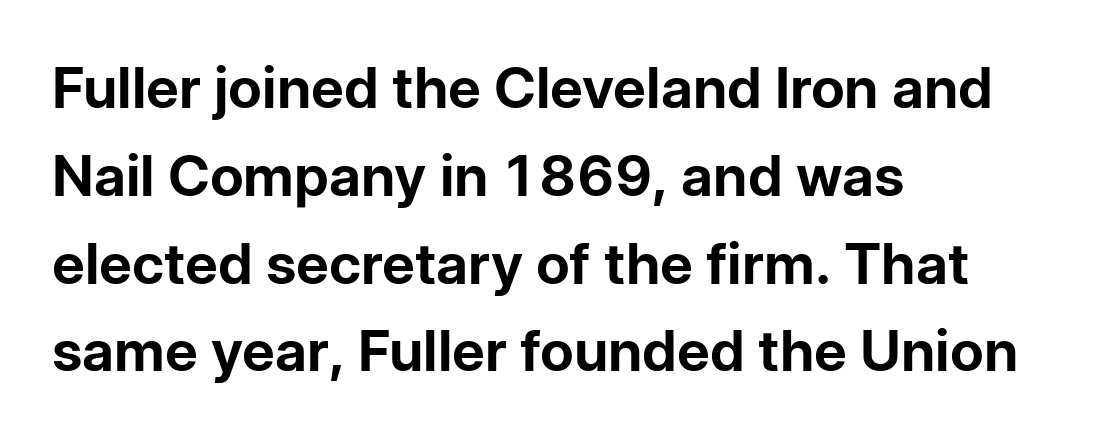
{"serif": "no", "italic": "no", "bold": "yes", "weight": "bold", "width": "normal", "stroke_contrast": "low", "x_height": "medium", "monospaced": "no", "underline": "no", "align": "left", "line_spacing": "normal", "line_spacing_ratio": 1.54, "letter_spacing": "normal", "letter_spacing_em": 0.0, "glyph_px": 57}
